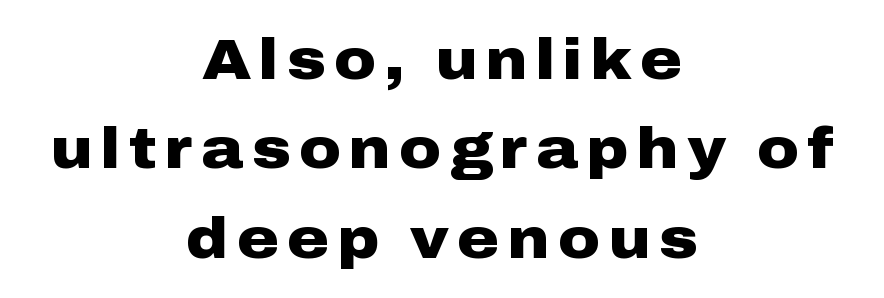
The image shows 57 px heavy, wide sans-serif type, upright; set centered, normal line spacing (1.57x), not underlined; low stroke contrast and a medium x-height.
